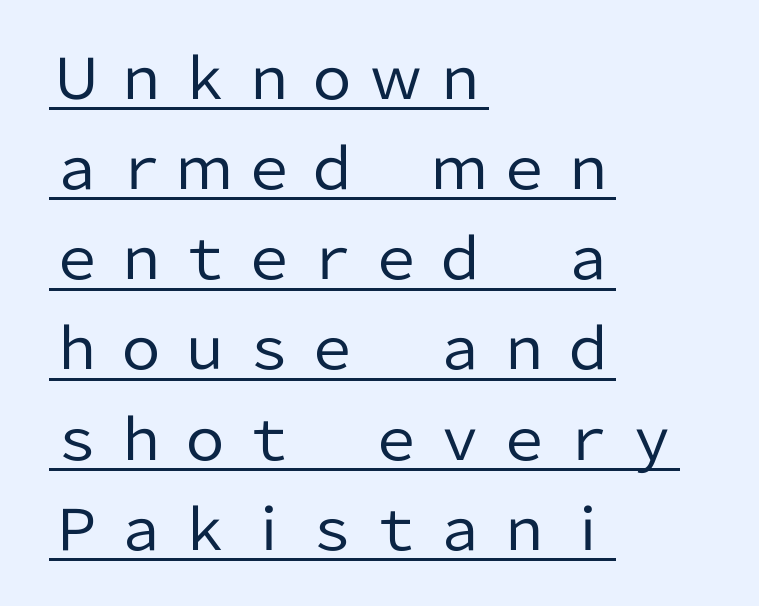
The image shows 56 px regular-weight sans-serif type, upright; set left-aligned, normal line spacing (1.61x), underlined; low stroke contrast and a medium x-height.
